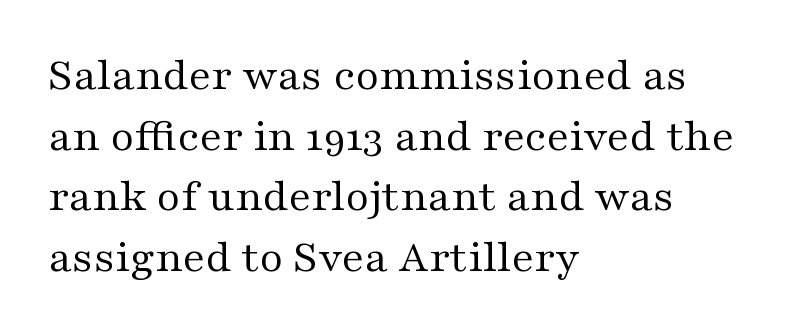
Q: Is the text bold? A: No.
Q: Is the text italic (slanted)? A: No, it is upright.
Q: Is the typeface a serif or a sans-serif typeface? A: Serif.
Q: Is the text underlined? A: No.
Q: How is the paragraph aligned? A: Left-aligned.
Q: Is the spacing between letters normal or unusually wide? A: Normal.
Q: Is the spacing between lines tight, normal or loose? A: Normal.
Q: Width (condensed, normal, or wide)? A: Wide.
Q: Stroke contrast? A: Medium.
Q: x-height? A: Medium.
Q: Monospaced? A: No.
